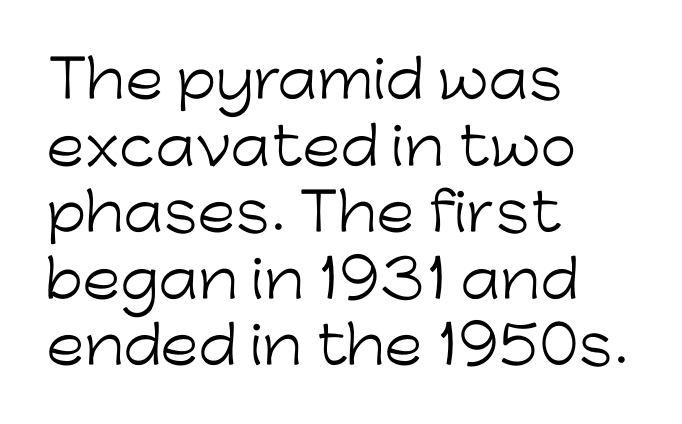
The image shows 52 px light sans-serif type, upright; set left-aligned, normal line spacing (1.28x), normal letter spacing, not underlined; low stroke contrast and a medium x-height.
